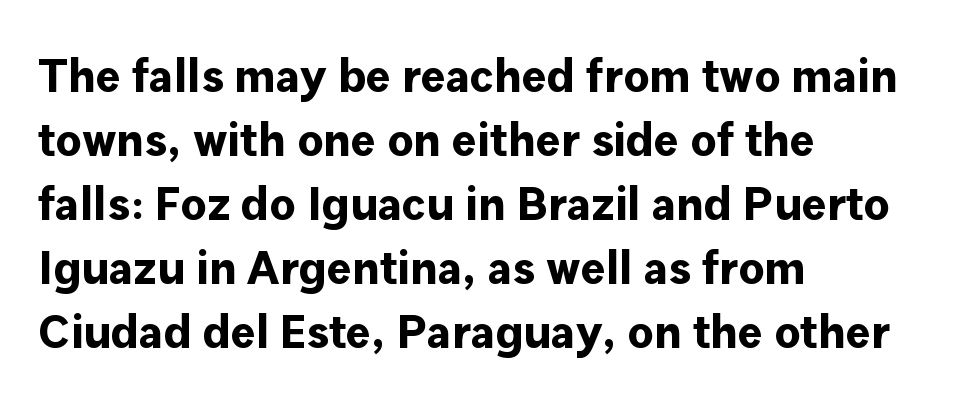
Q: Is the text bold? A: Yes.
Q: Is the text italic (slanted)? A: No, it is upright.
Q: Is the typeface a serif or a sans-serif typeface? A: Sans-serif.
Q: Is the text underlined? A: No.
Q: How is the paragraph aligned? A: Left-aligned.
Q: Is the spacing between letters normal or unusually wide? A: Normal.
Q: Is the spacing between lines tight, normal or loose? A: Normal.
Q: Width (condensed, normal, or wide)? A: Normal.
Q: Stroke contrast? A: Low.
Q: x-height? A: Medium.
Q: Monospaced? A: No.
